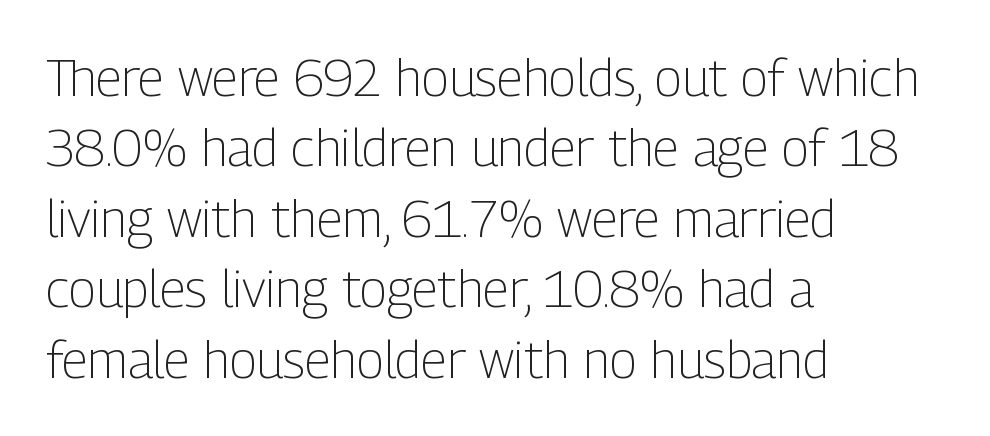
{"serif": "no", "italic": "no", "bold": "no", "weight": "light", "width": "condensed", "stroke_contrast": "low", "x_height": "medium", "monospaced": "no", "underline": "no", "align": "left", "line_spacing": "normal", "line_spacing_ratio": 1.38, "letter_spacing": "normal", "letter_spacing_em": 0.0, "glyph_px": 51}
